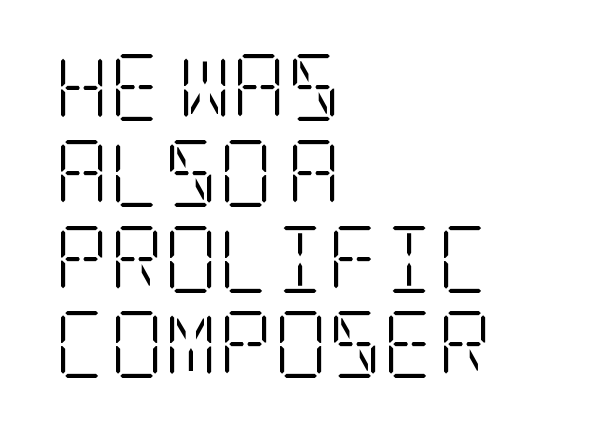
If you measured baseline to baseline, you'd find a middling distance. Caption: multi-line text, flush left, ragged right. Between one letter and the next there's only the usual sliver of space. Style check: upright. The strip under each line holds only bare page. Classification — serif.
